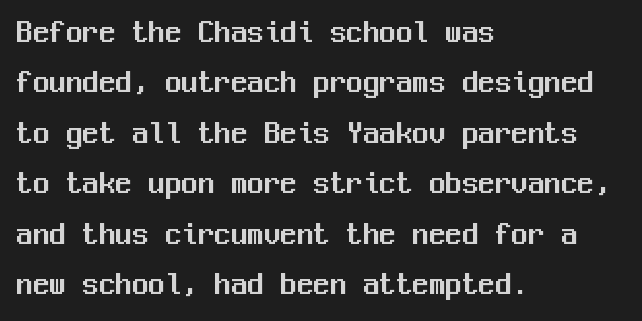
The image shows 33 px sans-serif type, upright, monospaced; set left-aligned, normal line spacing (1.53x), normal letter spacing, not underlined; medium stroke contrast and a medium x-height.
